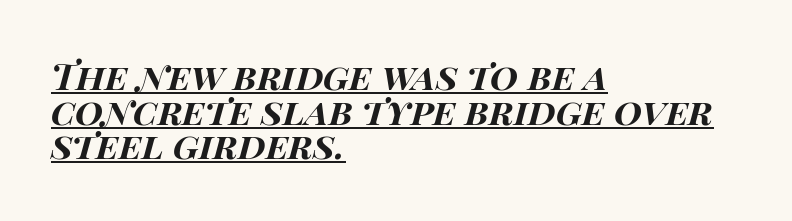
Q: Is the text bold? A: Yes.
Q: Is the text italic (slanted)? A: Yes, it leans right by about 14 degrees.
Q: Is the text underlined? A: Yes.
Q: How is the paragraph aligned? A: Left-aligned.
Q: Is the spacing between letters normal or unusually wide? A: Normal.
Q: Is the spacing between lines tight, normal or loose? A: Tight.
Q: Width (condensed, normal, or wide)? A: Wide.
Q: Stroke contrast? A: High.
Q: x-height? A: Large.
Q: Monospaced? A: No.
